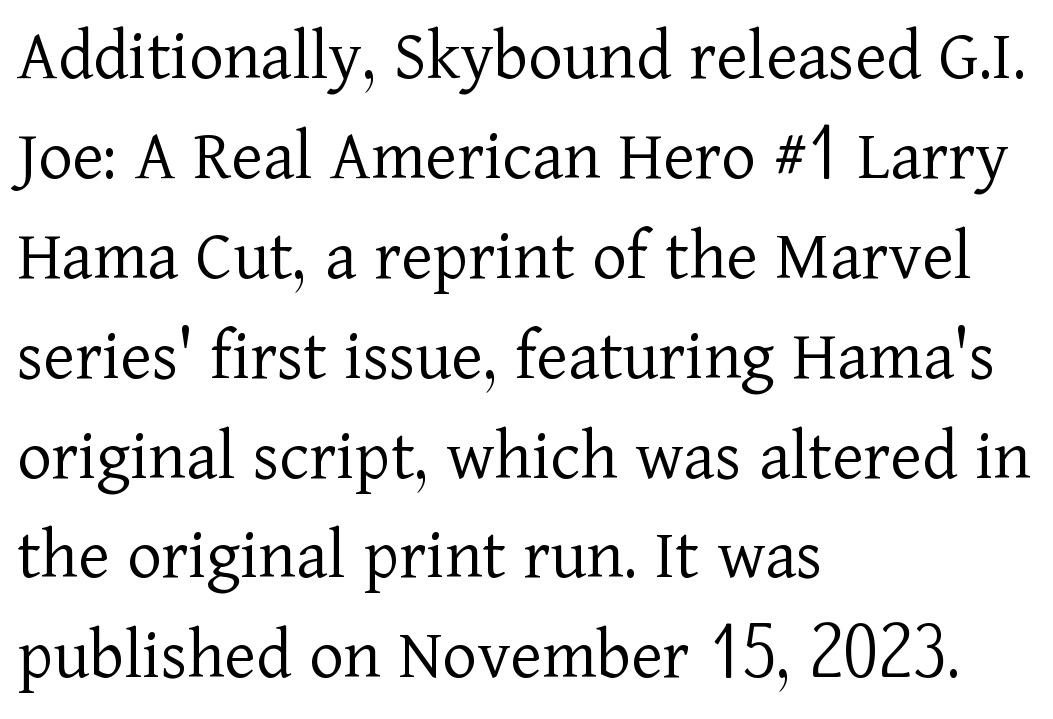
{"serif": "yes", "italic": "no", "bold": "no", "weight": "light", "width": "normal", "stroke_contrast": "low", "x_height": "medium", "monospaced": "no", "underline": "no", "align": "left", "line_spacing": "normal", "line_spacing_ratio": 1.35, "letter_spacing": "normal", "letter_spacing_em": 0.0, "glyph_px": 74}
